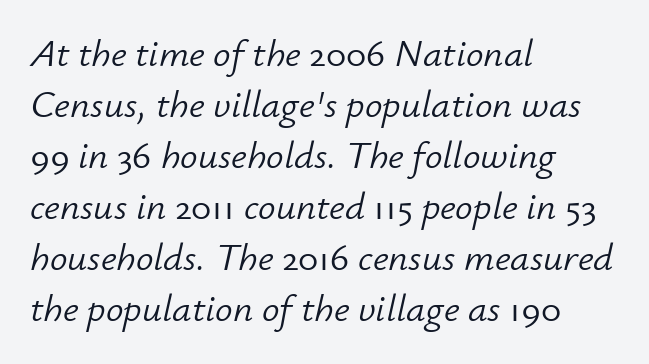
The image shows 39 px light type, italic (leaning right); set left-aligned, normal line spacing (1.31x), normal letter spacing, not underlined; low stroke contrast and a small x-height.
